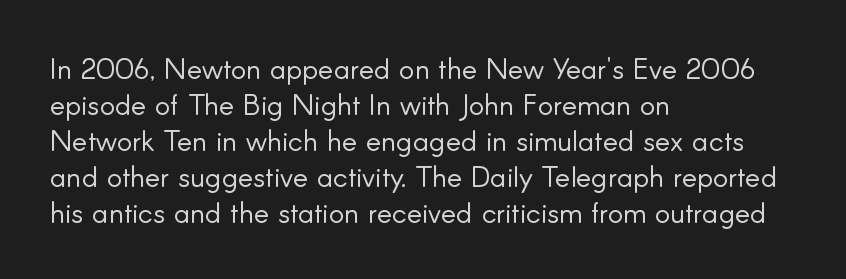
The image shows 29 px light sans-serif type, upright; set left-aligned, line spacing 1.24x, normal letter spacing, not underlined; low stroke contrast and a small x-height.
